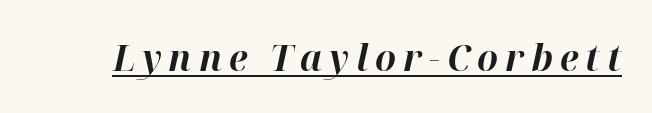
The image shows 37 px bold type, italic (leaning right); set underlined; high stroke contrast and a medium x-height.
